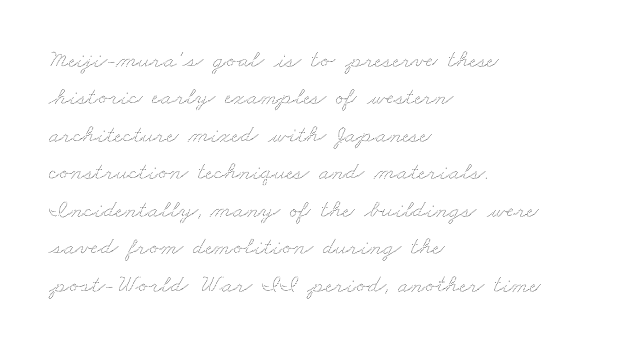
What's the leading like? Ordinary, nothing unusual. Default kerning and tracking; the words read as compact shapes. The foot of each line stays bare and open. Compared with a centered layout, this one pins lines to the left instead.
